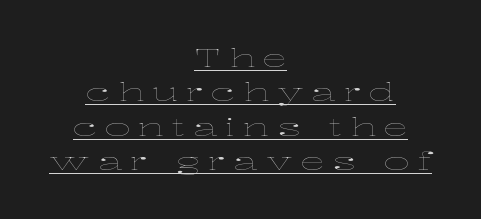
{"italic": "no", "bold": "no", "underline": "yes", "align": "center", "line_spacing": "normal", "line_spacing_ratio": 1.38, "letter_spacing": "wide", "letter_spacing_em": 0.31, "glyph_px": 25}
